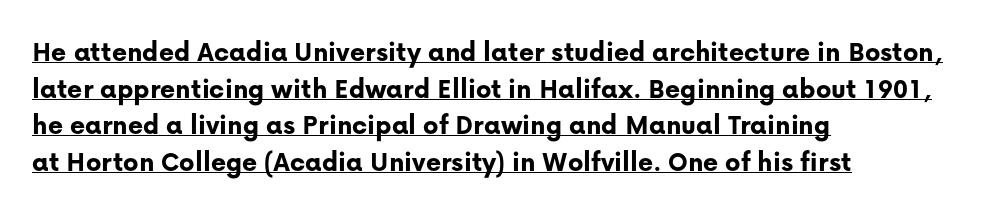
The image shows 29 px bold sans-serif type, upright; set left-aligned, normal line spacing (1.26x), normal letter spacing, underlined; low stroke contrast and a medium x-height.
